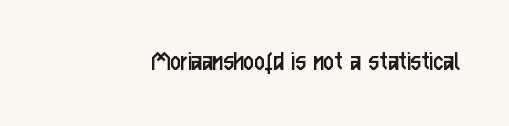
Q: Is the text bold? A: No.
Q: Is the text italic (slanted)? A: No, it is upright.
Q: Is the typeface a serif or a sans-serif typeface? A: Sans-serif.
Q: Is the text underlined? A: No.
Q: Is the spacing between letters normal or unusually wide? A: Normal.
Q: Width (condensed, normal, or wide)? A: Condensed.
Q: Stroke contrast? A: Low.
Q: x-height? A: Medium.
Q: Monospaced? A: No.
